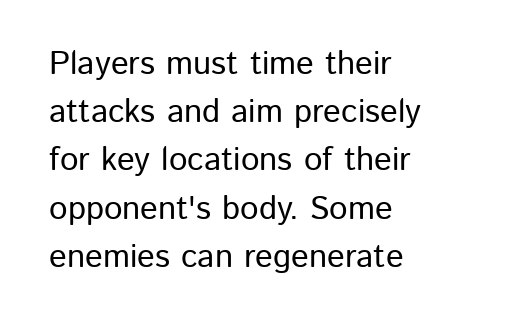
The image shows 33 px sans-serif type, upright; set left-aligned, normal line spacing (1.46x), normal letter spacing, not underlined; low stroke contrast and a medium x-height.
